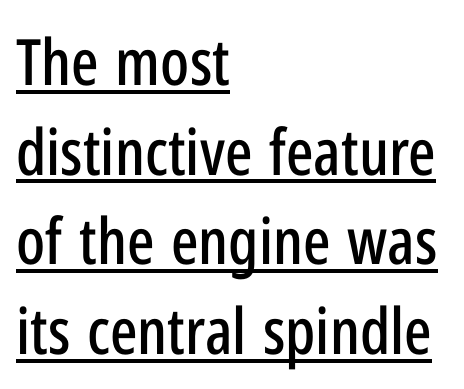
Q: Is the text italic (slanted)? A: No, it is upright.
Q: Is the typeface a serif or a sans-serif typeface? A: Sans-serif.
Q: Is the text underlined? A: Yes.
Q: How is the paragraph aligned? A: Left-aligned.
Q: Is the spacing between letters normal or unusually wide? A: Normal.
Q: Is the spacing between lines tight, normal or loose? A: Normal.
Q: Width (condensed, normal, or wide)? A: Condensed.
Q: Stroke contrast? A: Low.
Q: x-height? A: Medium.
Q: Monospaced? A: No.
